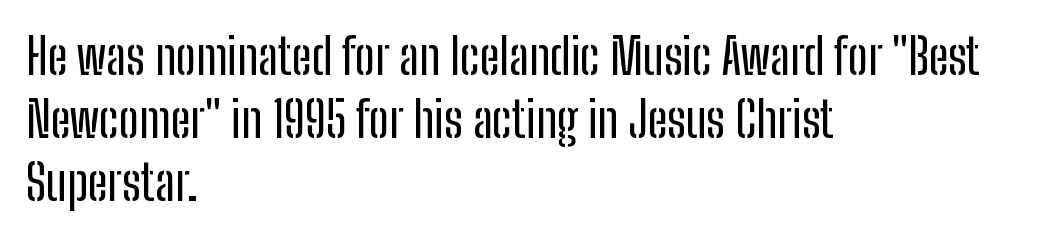
What's the leading like? Ordinary, nothing unusual. Is the letter spacing exaggerated? No — it looks like the ordinary default. Is this a sans? Yes — the strokes have no serifs. This sample is left-justified, so line endings fall wherever the words run out. If you drew a line through each stem, it would be perfectly vertical.
